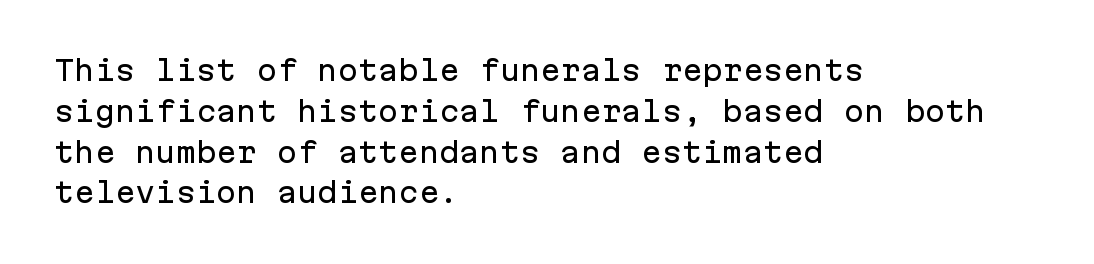
The image shows 27 px text type, upright; set left-aligned, normal line spacing (1.51x), normal letter spacing, not underlined.
